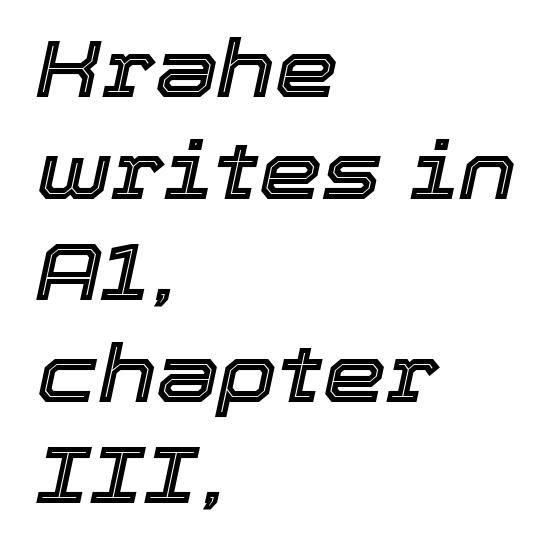
Q: Is the text italic (slanted)? A: Yes, it leans right by about 12 degrees.
Q: Is the text underlined? A: No.
Q: How is the paragraph aligned? A: Left-aligned.
Q: Is the spacing between letters normal or unusually wide? A: Normal.
Q: Is the spacing between lines tight, normal or loose? A: Normal.
Q: Width (condensed, normal, or wide)? A: Normal.
Q: x-height? A: Medium.
Q: Monospaced? A: No.
